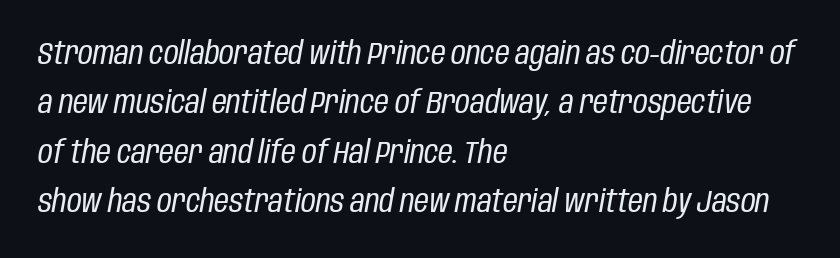
Q: Is the text bold? A: No.
Q: Is the text italic (slanted)? A: Yes, it leans right by about 10 degrees.
Q: Is the text underlined? A: No.
Q: How is the paragraph aligned? A: Left-aligned.
Q: Is the spacing between letters normal or unusually wide? A: Normal.
Q: Is the spacing between lines tight, normal or loose? A: Normal.
Q: Width (condensed, normal, or wide)? A: Condensed.
Q: Stroke contrast? A: Low.
Q: x-height? A: Large.
Q: Monospaced? A: No.
